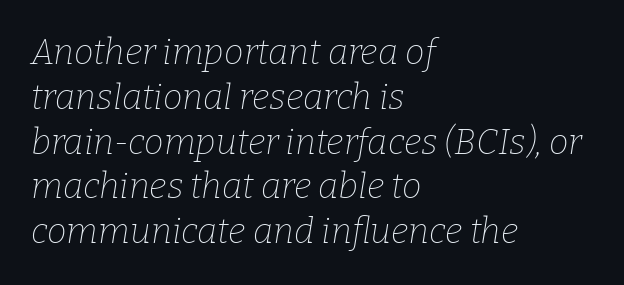
Q: Is the text bold? A: No.
Q: Is the text italic (slanted)? A: Yes, it leans right by about 9 degrees.
Q: Is the typeface a serif or a sans-serif typeface? A: Serif.
Q: Is the text underlined? A: No.
Q: How is the paragraph aligned? A: Left-aligned.
Q: Is the spacing between letters normal or unusually wide? A: Normal.
Q: Is the spacing between lines tight, normal or loose? A: Normal.
Q: Width (condensed, normal, or wide)? A: Normal.
Q: Stroke contrast? A: Low.
Q: x-height? A: Medium.
Q: Monospaced? A: No.
